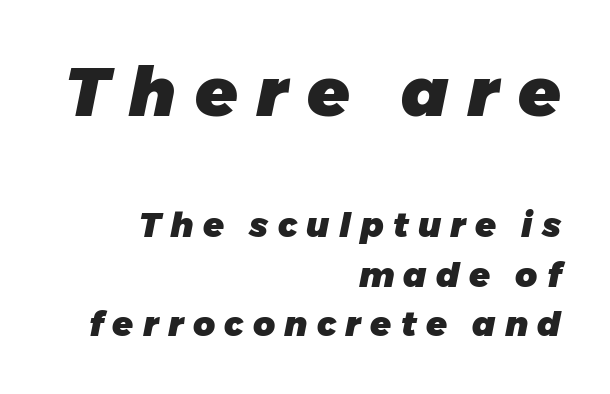
The image shows 69 px heavy type, italic (leaning right); set right-aligned, normal line spacing (1.45x), unusually wide letter spacing (+0.27 em), not underlined; the first (top) block is 2.03x larger; low stroke contrast and a medium x-height.
